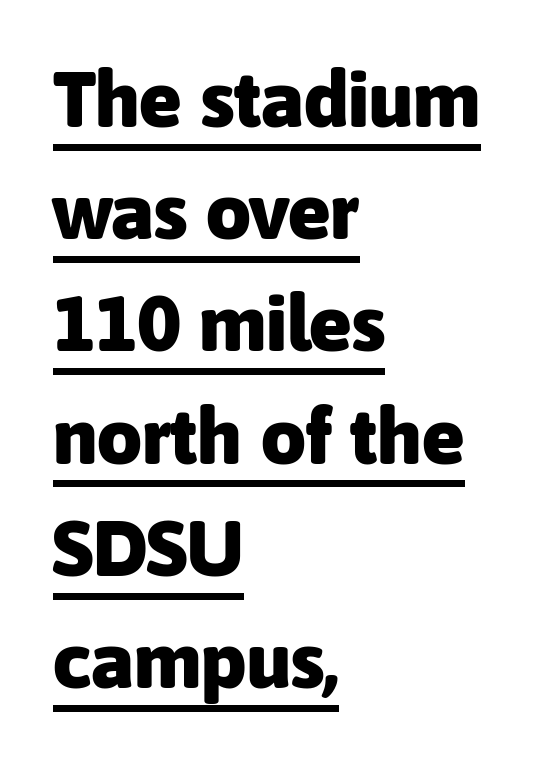
Strokes here are thick enough to call this a true bold. The axis of the letterforms is exactly vertical. Here the designer chose a conventional face with non-uniform glyph widths. Nothing sits at the stroke ends, so this counts as sans-serif. Alignment: flush left.
